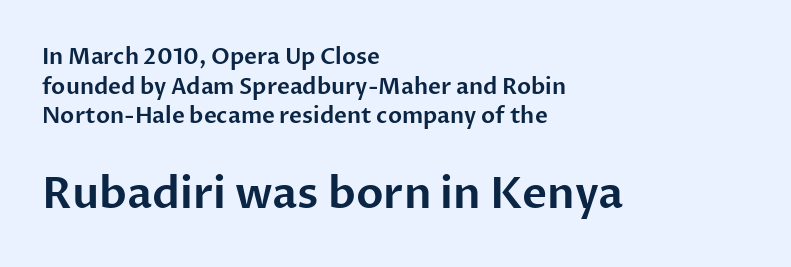
{"serif": "no", "italic": "no", "width": "normal", "stroke_contrast": "low", "x_height": "medium", "monospaced": "no", "underline": "no", "align": "left", "line_spacing": "normal", "line_spacing_ratio": 1.35, "letter_spacing": "normal", "letter_spacing_em": 0.0, "larger_block": "second", "size_ratio": 1.95, "glyph_px": 43}
